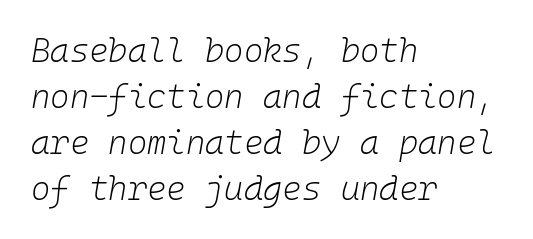
The image shows 33 px light type, italic (leaning right), monospaced; set left-aligned, normal line spacing (1.39x), normal letter spacing, not underlined; low stroke contrast and a medium x-height.
